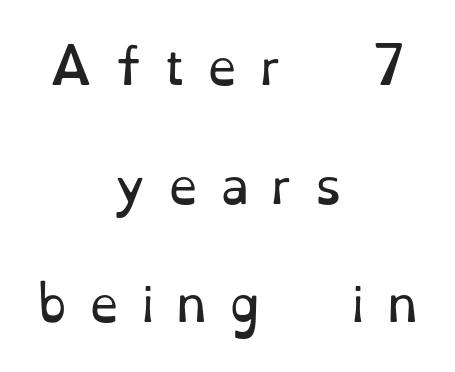
{"italic": "no", "bold": "no", "weight": "regular", "width": "normal", "stroke_contrast": "low", "x_height": "small", "monospaced": "no", "underline": "no", "align": "center", "line_spacing": "loose", "line_spacing_ratio": 2.47, "letter_spacing": "wide", "letter_spacing_em": 0.45, "glyph_px": 48}
